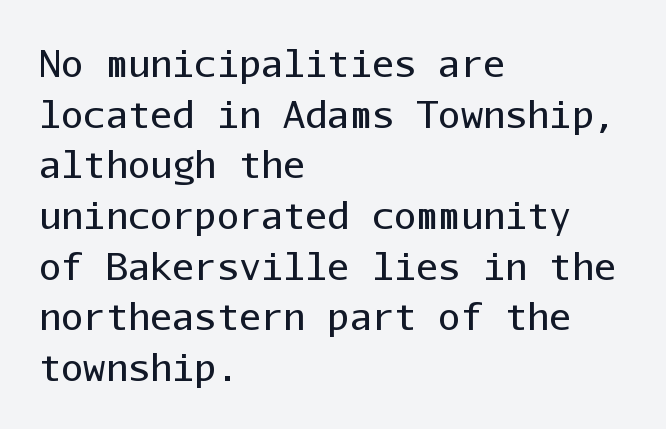
Q: Is the text bold? A: No.
Q: Is the text italic (slanted)? A: No, it is upright.
Q: Is the typeface a serif or a sans-serif typeface? A: Sans-serif.
Q: Is the text underlined? A: No.
Q: How is the paragraph aligned? A: Left-aligned.
Q: Is the spacing between letters normal or unusually wide? A: Normal.
Q: Is the spacing between lines tight, normal or loose? A: Normal.
Q: Width (condensed, normal, or wide)? A: Normal.
Q: Stroke contrast? A: Low.
Q: x-height? A: Medium.
Q: Monospaced? A: Yes.
